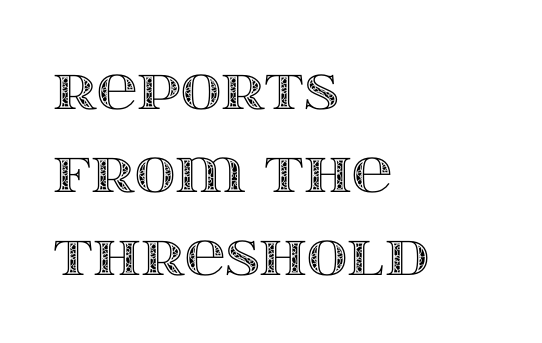
The image shows 56 px wide type, upright; set left-aligned, normal line spacing (1.48x), normal letter spacing, not underlined; a large x-height.
